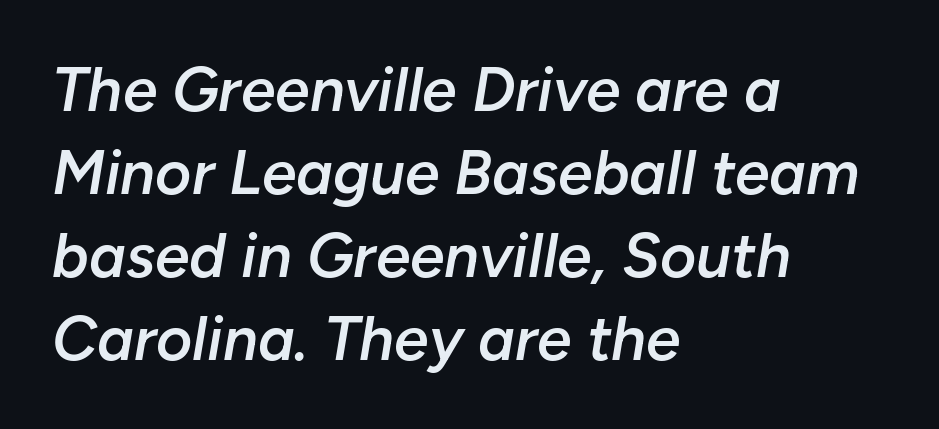
Every letter is mildly thick-stroked: semibold rather than bold. In terms of leading, this rendering sits right in the middle. This sample uses an oblique cut, with every glyph tilted off the vertical. Think of a printed novel: that variable character pitch is what you see here.
